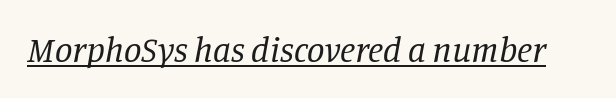
The image shows 35 px regular-weight serif type, italic (leaning right); set normal letter spacing, underlined; low stroke contrast and a large x-height.
